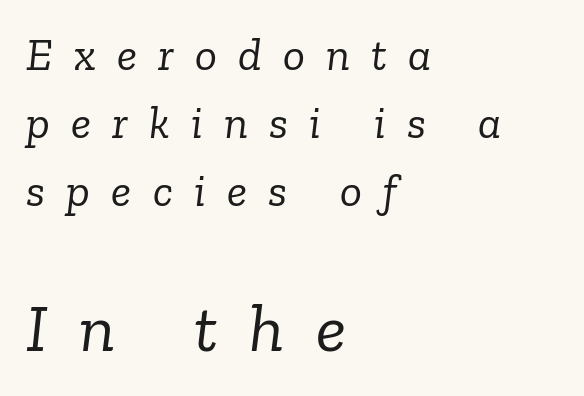
{"serif": "yes", "italic": "yes", "lean": "right", "slant_degrees": 6, "bold": "no", "weight": "light", "width": "normal", "stroke_contrast": "low", "x_height": "medium", "monospaced": "no", "underline": "no", "align": "left", "line_spacing": "normal", "line_spacing_ratio": 1.48, "letter_spacing": "wide", "letter_spacing_em": 0.46, "larger_block": "second", "size_ratio": 1.5, "glyph_px": 69}
